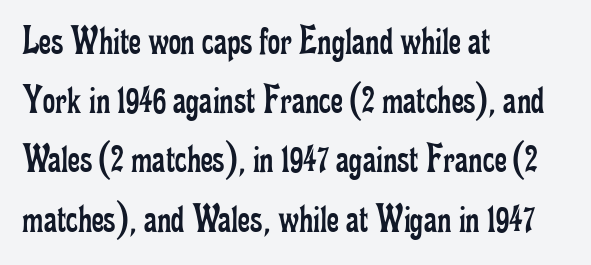
Q: Is the text bold? A: No.
Q: Is the text italic (slanted)? A: No, it is upright.
Q: Is the typeface a serif or a sans-serif typeface? A: Serif.
Q: Is the text underlined? A: No.
Q: How is the paragraph aligned? A: Left-aligned.
Q: Is the spacing between letters normal or unusually wide? A: Normal.
Q: Is the spacing between lines tight, normal or loose? A: Normal.
Q: Width (condensed, normal, or wide)? A: Condensed.
Q: Stroke contrast? A: Low.
Q: x-height? A: Small.
Q: Monospaced? A: No.
